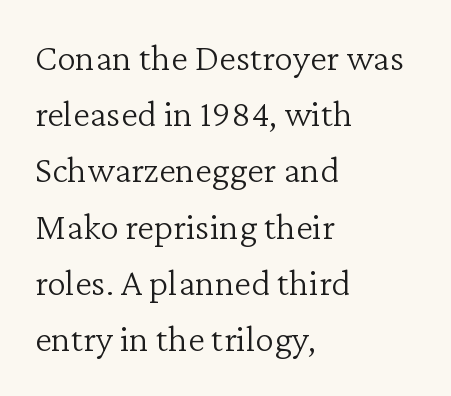
The image shows 38 px light serif type, upright; set left-aligned, normal line spacing (1.48x), normal letter spacing, not underlined; low stroke contrast and a medium x-height.
